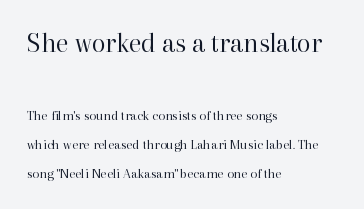
Is this a fixed-width face? No — the glyphs have proportional, varying widths. Casual observation: everything's shoved over to the left. The text was rendered using a seriffed face with decorative stroke endings. The specimen reads as upright at a glance. Successive baselines arrive slowly, with a big drop between each.
